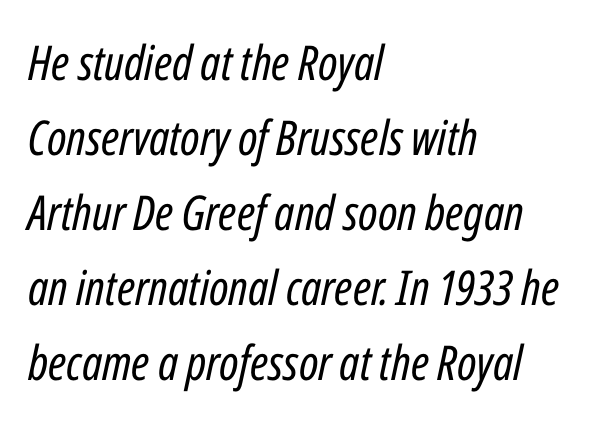
{"italic": "yes", "lean": "right", "slant_degrees": 12, "bold": "no", "weight": "regular", "width": "condensed", "stroke_contrast": "low", "x_height": "medium", "monospaced": "no", "underline": "no", "align": "left", "line_spacing": "normal", "line_spacing_ratio": 1.56, "letter_spacing": "normal", "letter_spacing_em": 0.0, "glyph_px": 48}
